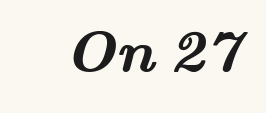
{"serif": "yes", "bold": "yes", "weight": "semibold", "width": "wide", "stroke_contrast": "medium", "x_height": "small", "monospaced": "no", "underline": "no", "letter_spacing": "normal", "letter_spacing_em": 0.0, "glyph_px": 60}
